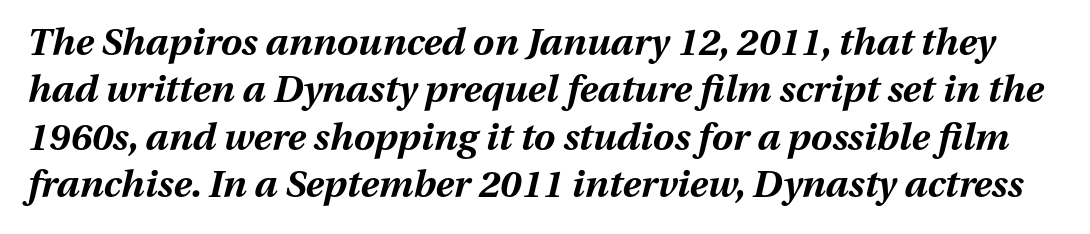
A normal amount of white space separates one row of letters from the next. The characters look thick and weighty, a clear bold. Nobody drew a line under any word here. The type is set solid horizontally, with unmodified tracking. Tall strokes in this sample are angled rather than plumb.
